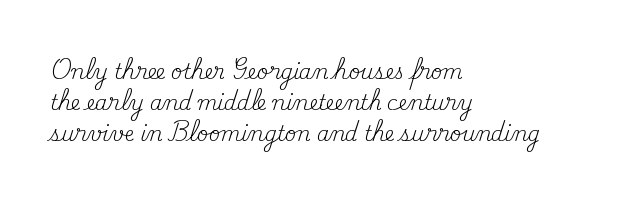
The image shows 20 px text type; set left-aligned, normal line spacing (1.55x), normal letter spacing, not underlined.
